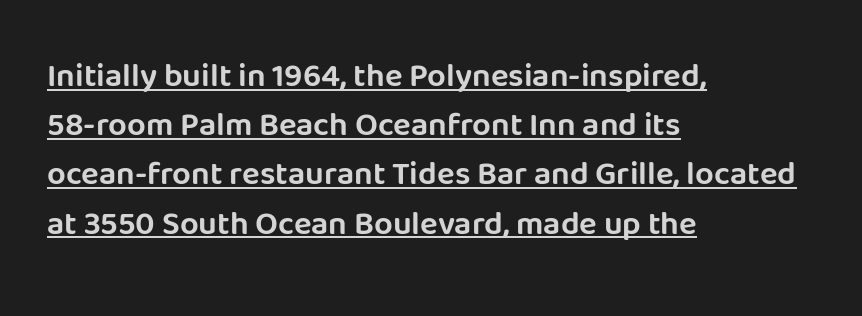
Q: Is the text italic (slanted)? A: No, it is upright.
Q: Is the typeface a serif or a sans-serif typeface? A: Sans-serif.
Q: Is the text underlined? A: Yes.
Q: How is the paragraph aligned? A: Left-aligned.
Q: Is the spacing between letters normal or unusually wide? A: Normal.
Q: Is the spacing between lines tight, normal or loose? A: Normal.
Q: Width (condensed, normal, or wide)? A: Normal.
Q: Stroke contrast? A: Low.
Q: x-height? A: Large.
Q: Monospaced? A: No.
